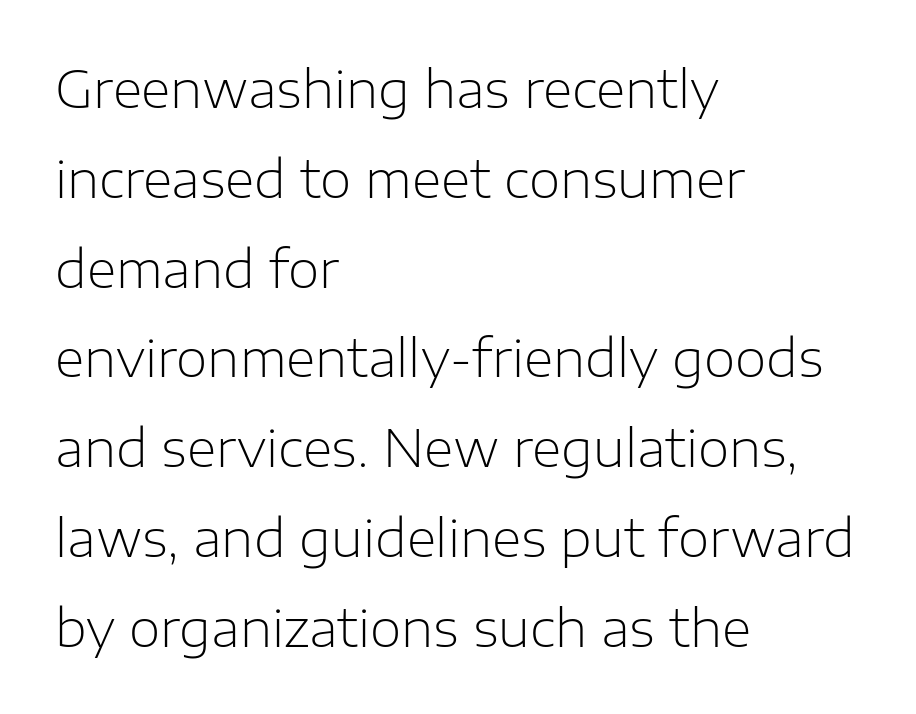
Is this a fixed-width face? No — the glyphs have proportional, varying widths. Casual observation: everything's shoved over to the left. The specimen reads as upright at a glance. The face looks like a standard text weight, possibly lighter. The face used here is rendered with its standard letterfit.
